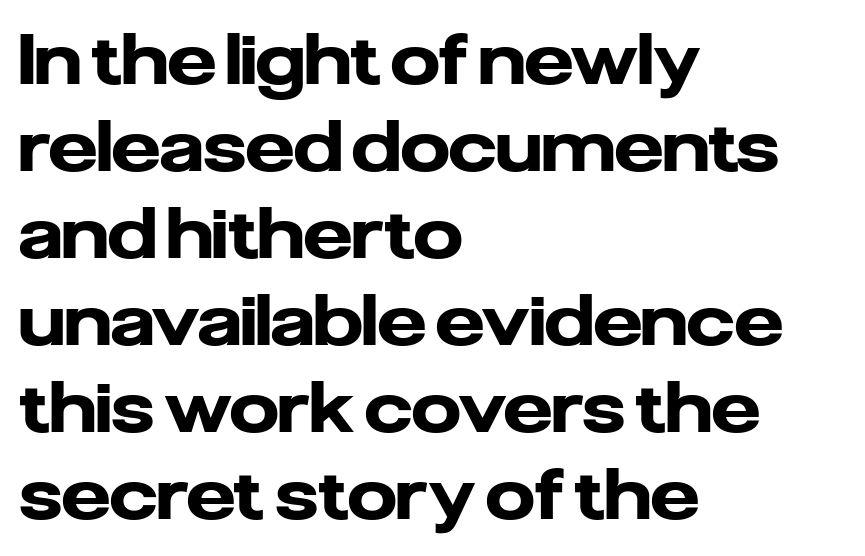
In terms of weight, the rendering is a true, heavy bold. What kind of face is this? One without serifs — a sans. Casual observation: everything's shoved over to the left. Characters follow at the spacing the type designer built in. Ordinary non-slanted type is in use. Beneath every word, the page is bare.
